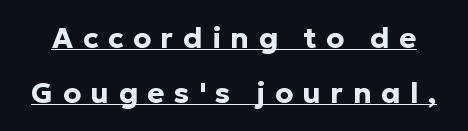
Characters follow at a spacing far wider than the type designer built in. Notice how a bar underscores the lettering throughout. These lines stand farther apart than default settings would place them. Typesetter's note: full bold, strokes at maximum text heaviness. Each letter keeps its own natural width here, so spacing adapts to shape. Regarding serifs, this sample does without them.
